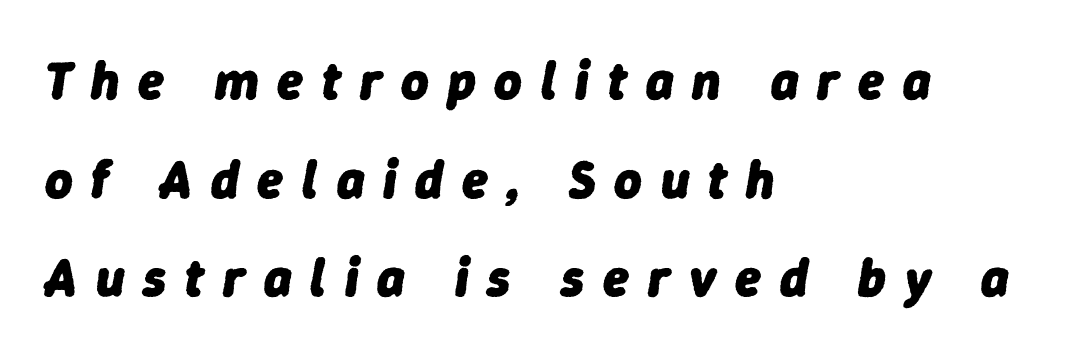
Q: Is the text bold? A: Yes.
Q: Is the text italic (slanted)? A: Yes, it leans right by about 9 degrees.
Q: Is the text underlined? A: No.
Q: How is the paragraph aligned? A: Left-aligned.
Q: Is the spacing between letters normal or unusually wide? A: Unusually wide.
Q: Width (condensed, normal, or wide)? A: Normal.
Q: Stroke contrast? A: Low.
Q: x-height? A: Medium.
Q: Monospaced? A: No.
